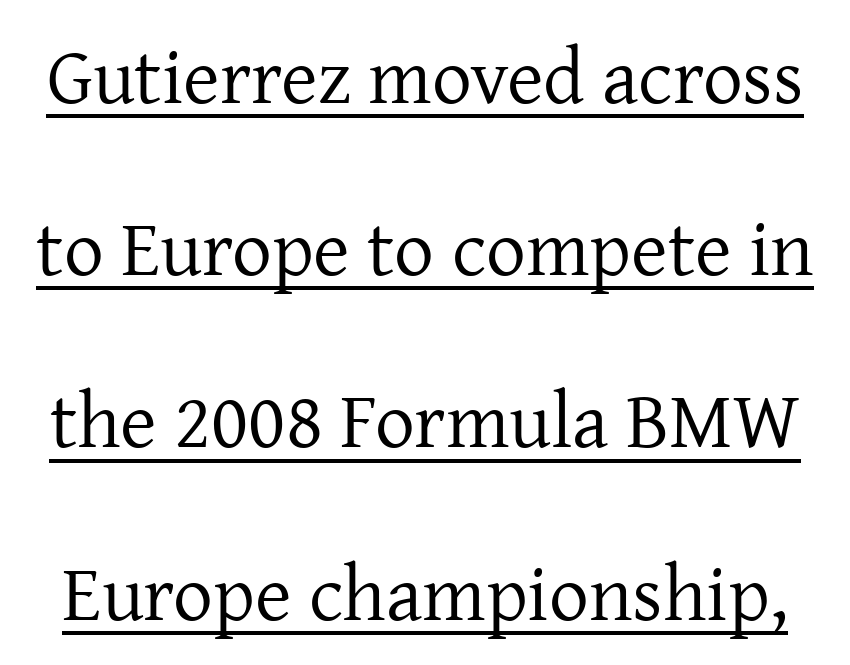
Check the space under the baseline: a stroke is drawn there. Nobody touched the tracking dial on this one. Is there much room between lines? Yes — plenty of vertical air separates them. The letters advance in unequal steps, a hallmark of proportional type. Quick note: not italic, upright.
